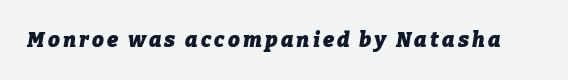
The image shows 21 px bold type, italic (leaning right); set not underlined.
